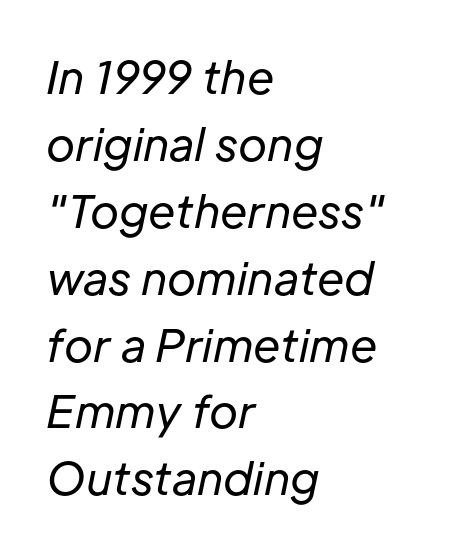
Italic? Definitely — the glyphs are oblique. The strokes are not fattened; the text isn't bold. Where is the straight margin? On the left. Does extra space separate the letters? No, they use regular spacing.
